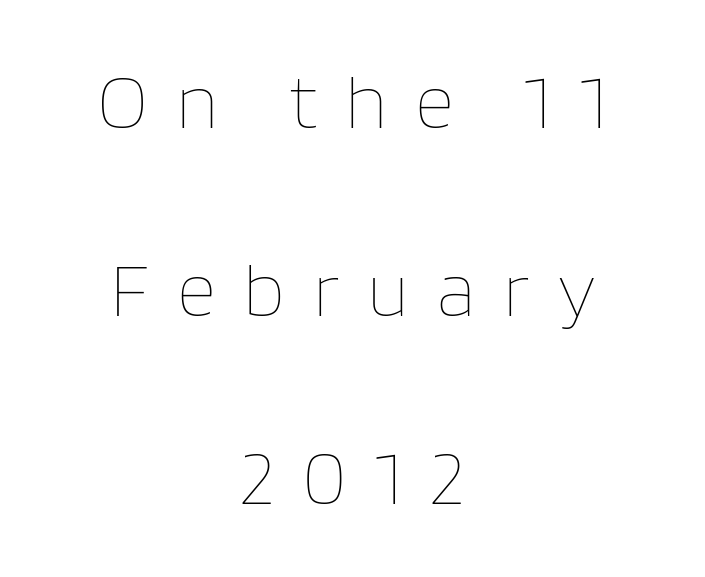
{"italic": "no", "bold": "no", "weight": "thin", "width": "normal", "stroke_contrast": "low", "x_height": "large", "monospaced": "no", "underline": "no", "align": "center", "line_spacing": "loose", "line_spacing_ratio": 2.44, "letter_spacing": "wide", "letter_spacing_em": 0.36, "glyph_px": 77}
